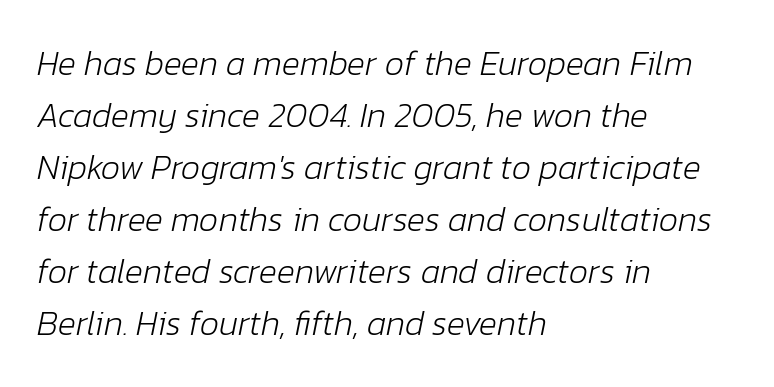
The image shows 34 px light type, italic (leaning right); set left-aligned, normal line spacing (1.53x), normal letter spacing, not underlined; low stroke contrast and a medium x-height.
